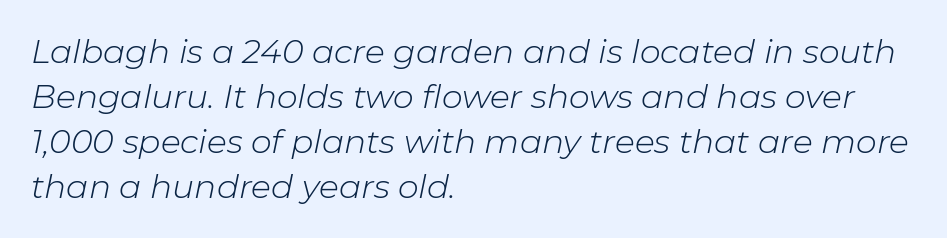
The image shows 33 px light type, italic (leaning right); set left-aligned, normal line spacing (1.36x), normal letter spacing, not underlined; low stroke contrast and a medium x-height.
